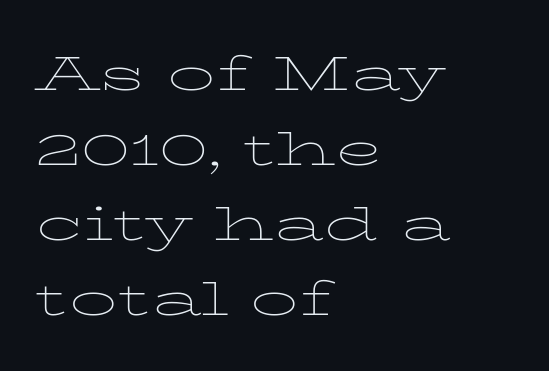
Q: Is the text bold? A: No.
Q: Is the text italic (slanted)? A: No, it is upright.
Q: Is the typeface a serif or a sans-serif typeface? A: Serif.
Q: Is the text underlined? A: No.
Q: How is the paragraph aligned? A: Left-aligned.
Q: Is the spacing between letters normal or unusually wide? A: Normal.
Q: Is the spacing between lines tight, normal or loose? A: Normal.
Q: Width (condensed, normal, or wide)? A: Wide.
Q: Stroke contrast? A: Low.
Q: x-height? A: Medium.
Q: Monospaced? A: No.
